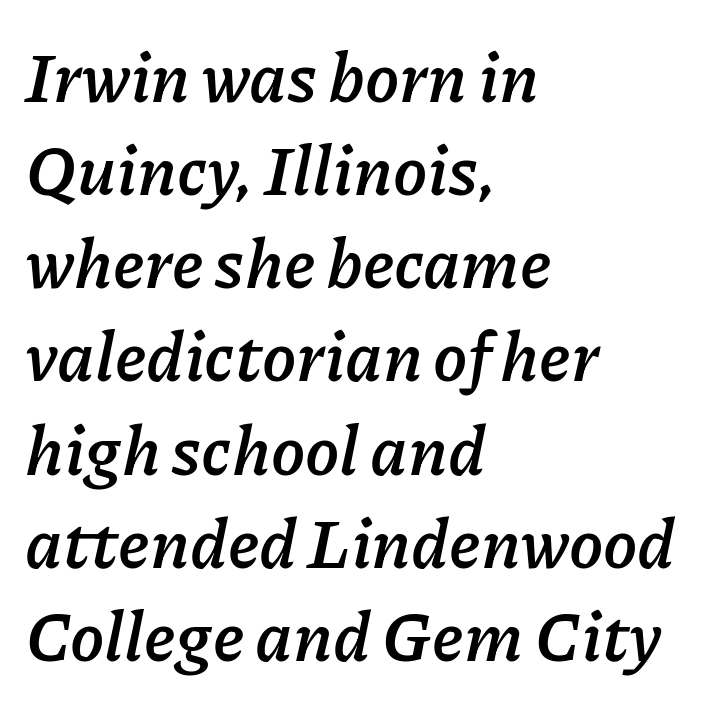
{"italic": "yes", "lean": "right", "slant_degrees": 11, "bold": "yes", "weight": "semibold", "width": "normal", "stroke_contrast": "low", "x_height": "medium", "monospaced": "no", "underline": "no", "align": "left", "line_spacing": "normal", "line_spacing_ratio": 1.35, "letter_spacing": "normal", "letter_spacing_em": 0.0, "glyph_px": 69}
